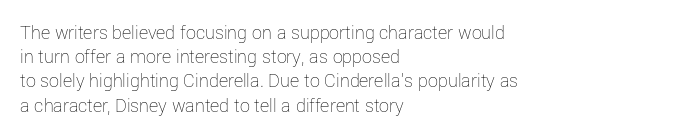
The image shows 20 px text type, upright; set left-aligned, line spacing 1.21x, normal letter spacing, not underlined.
